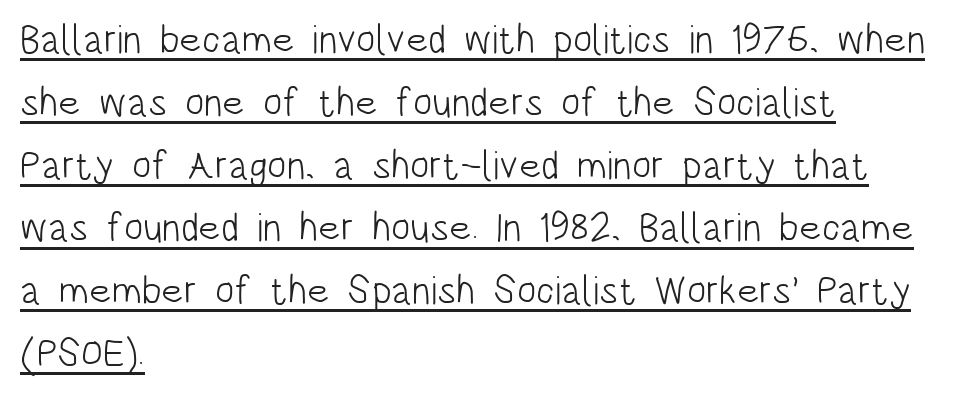
Observe the absence of serifs on each vertical stroke in this sample. Is the block centered? No — it sits flush against the left margin. Varying glyph widths throughout — classic text-font behaviour. A quiet, ordinary-to-light weight characterises the typeface. Decoration check: the copy is underlined. This is the regular roman posture of the typeface.
